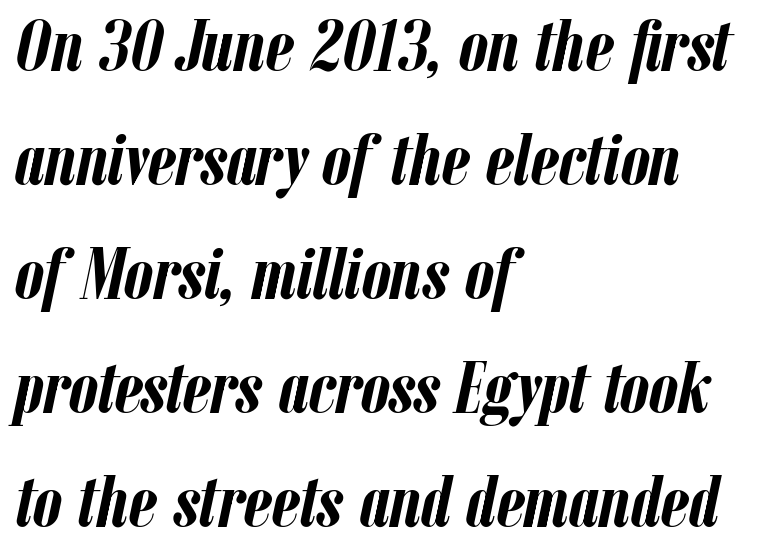
Q: Is the text bold? A: Yes.
Q: Is the text italic (slanted)? A: Yes, it leans right by about 12 degrees.
Q: Is the text underlined? A: No.
Q: How is the paragraph aligned? A: Left-aligned.
Q: Is the spacing between letters normal or unusually wide? A: Normal.
Q: Is the spacing between lines tight, normal or loose? A: Normal.
Q: Width (condensed, normal, or wide)? A: Condensed.
Q: Stroke contrast? A: Low.
Q: x-height? A: Medium.
Q: Monospaced? A: No.
